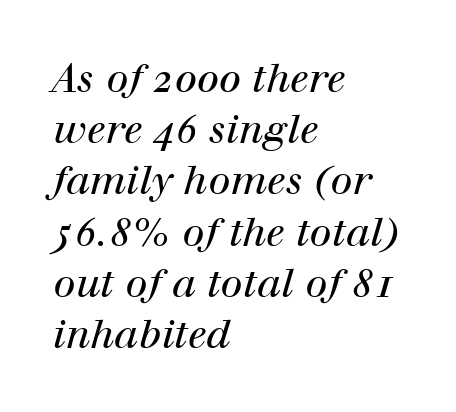
Vertically, the passage feels balanced, rows spaced as you'd expect. The passage shown leans; its letterforms are oblique. This is not heavy type; no bold has been used. The type is set solid horizontally, with unmodified tracking. Here the designer chose a conventional face with non-uniform glyph widths.
